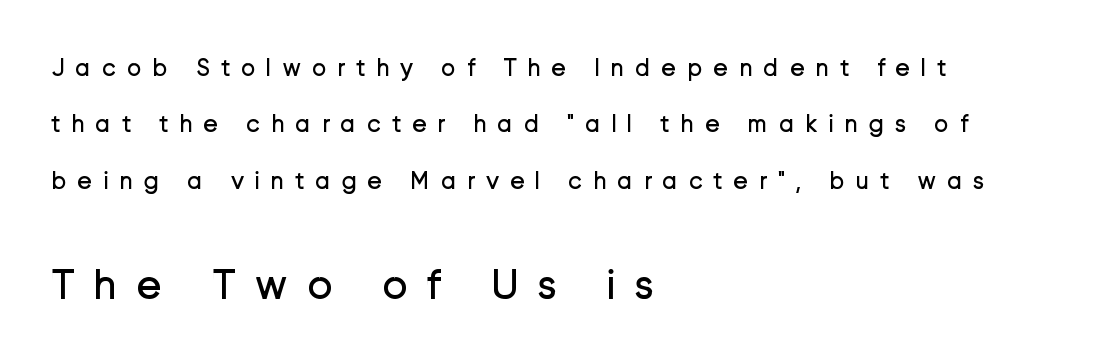
Q: Is the text bold? A: No.
Q: Is the text italic (slanted)? A: No, it is upright.
Q: Is the typeface a serif or a sans-serif typeface? A: Sans-serif.
Q: Is the text underlined? A: No.
Q: How is the paragraph aligned? A: Left-aligned.
Q: Is the spacing between letters normal or unusually wide? A: Unusually wide.
Q: Is the spacing between lines tight, normal or loose? A: Loose.
Q: Which block of text is set in a larger size, the first (top) or the second (bottom)? A: The second (bottom) one.
Q: Width (condensed, normal, or wide)? A: Normal.
Q: Stroke contrast? A: Low.
Q: x-height? A: Medium.
Q: Monospaced? A: No.
